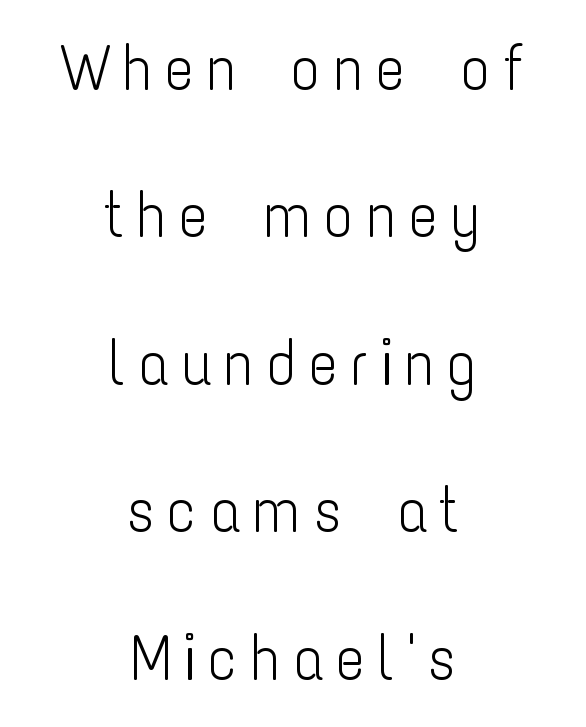
The image shows 63 px light, condensed sans-serif type, upright; set centered, loose line spacing (2.34x), not underlined; low stroke contrast and a medium x-height.
